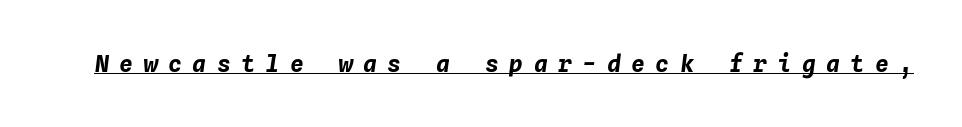
The image shows 23 px bold type, italic (leaning right); set unusually wide letter spacing (+0.46 em), underlined.
